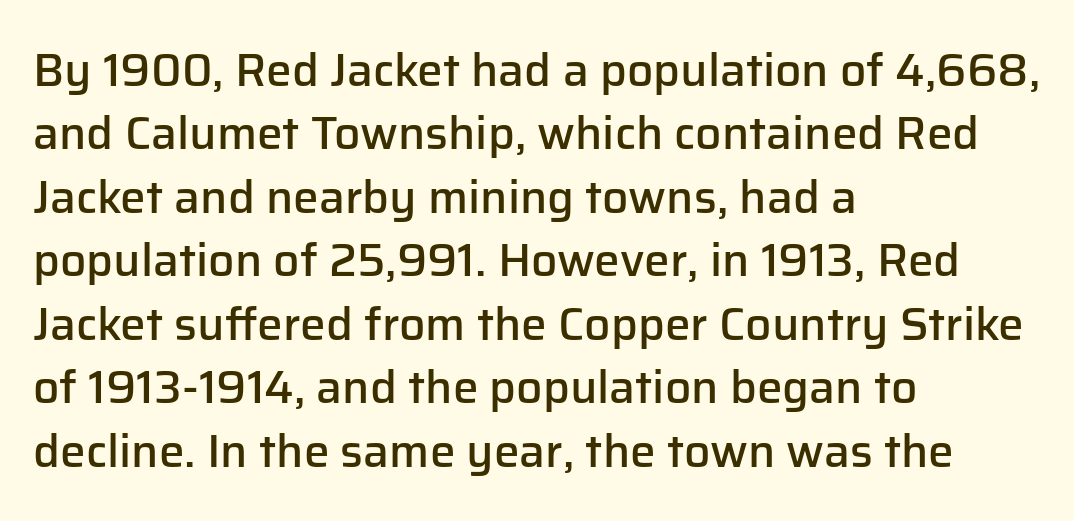
No extra tracking has been applied to these lines. Glance below the letters and you will spot only blank space. A typesetter would call this leading conventional body-copy spacing. Rendered with straight, roman letterforms. Visually the block forms a straight wall on the left and a jagged coastline on the right.
